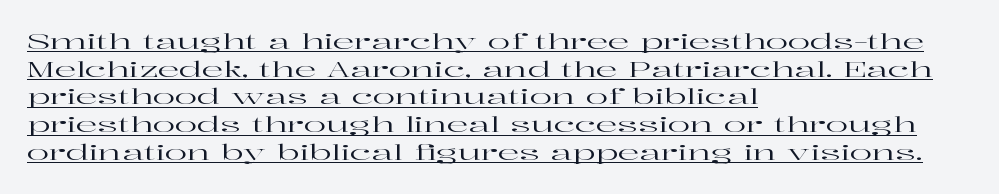
Q: Is the text italic (slanted)? A: No, it is upright.
Q: Is the text underlined? A: Yes.
Q: How is the paragraph aligned? A: Left-aligned.
Q: Is the spacing between letters normal or unusually wide? A: Normal.
Q: Is the spacing between lines tight, normal or loose? A: Normal.
